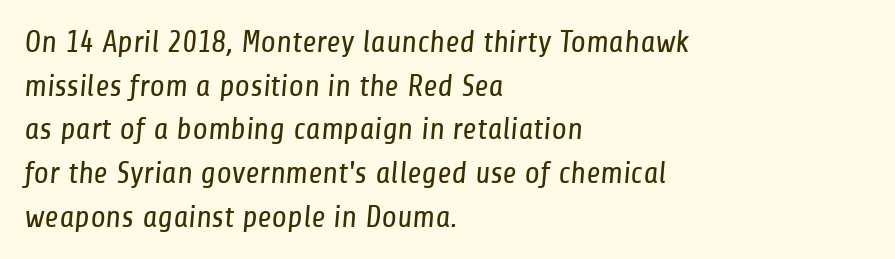
{"serif": "no", "bold": "no", "weight": "regular", "width": "condensed", "stroke_contrast": "low", "x_height": "medium", "monospaced": "no", "underline": "no", "align": "left", "line_spacing": "normal", "line_spacing_ratio": 1.41, "letter_spacing": "normal", "letter_spacing_em": 0.0, "glyph_px": 31}
